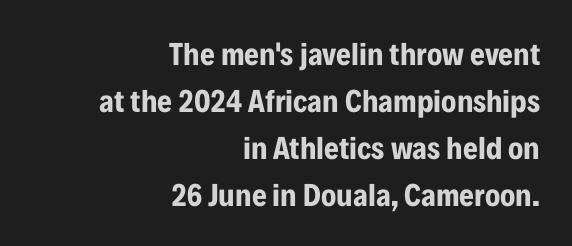
Underlining? Definitely not there. Tracking here is standard; glyphs follow each other at the usual distance. The font is running at its bold setting. You can tell it's not italic because the verticals are truly vertical. The type family on display is of the sans-serif kind. Rows of type keep a routine distance in the vertical direction.
